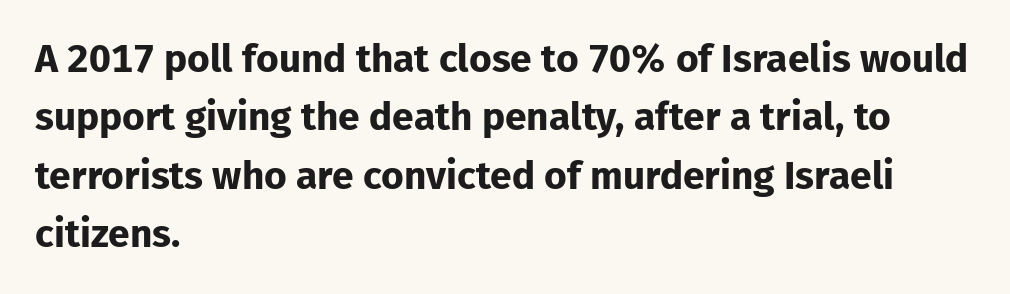
{"serif": "no", "italic": "no", "bold": "yes", "weight": "bold", "width": "normal", "stroke_contrast": "low", "x_height": "medium", "monospaced": "no", "underline": "no", "align": "left", "line_spacing": "normal", "line_spacing_ratio": 1.5, "letter_spacing": "normal", "letter_spacing_em": 0.0, "glyph_px": 39}
